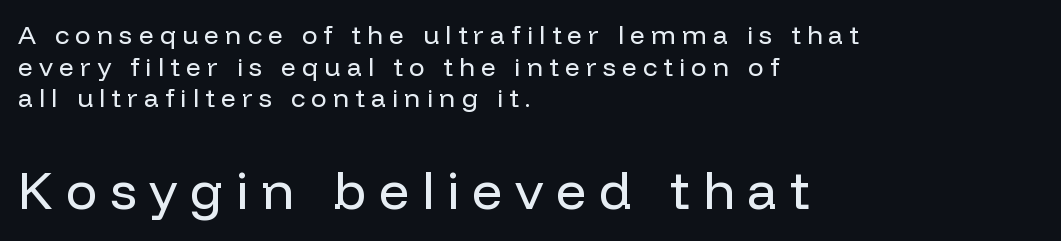
Q: Is the text bold? A: No.
Q: Is the text italic (slanted)? A: No, it is upright.
Q: Is the typeface a serif or a sans-serif typeface? A: Sans-serif.
Q: Is the text underlined? A: No.
Q: How is the paragraph aligned? A: Left-aligned.
Q: Is the spacing between letters normal or unusually wide? A: Unusually wide.
Q: Which block of text is set in a larger size, the first (top) or the second (bottom)? A: The second (bottom) one.
Q: Width (condensed, normal, or wide)? A: Normal.
Q: Stroke contrast? A: Low.
Q: x-height? A: Medium.
Q: Monospaced? A: No.
